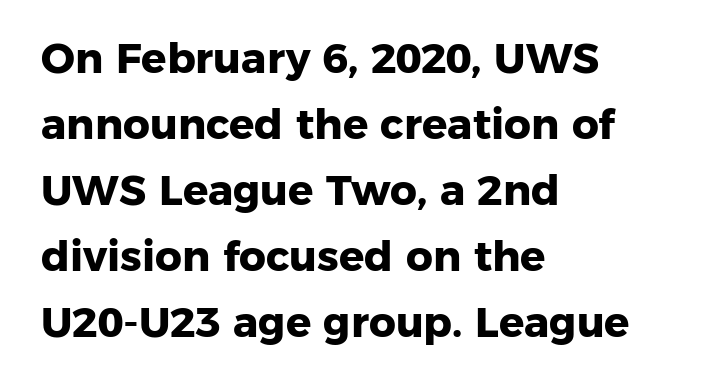
Q: Is the text bold? A: Yes.
Q: Is the typeface a serif or a sans-serif typeface? A: Sans-serif.
Q: Is the text underlined? A: No.
Q: How is the paragraph aligned? A: Left-aligned.
Q: Is the spacing between letters normal or unusually wide? A: Normal.
Q: Is the spacing between lines tight, normal or loose? A: Normal.
Q: Width (condensed, normal, or wide)? A: Normal.
Q: Stroke contrast? A: Low.
Q: x-height? A: Medium.
Q: Monospaced? A: No.
